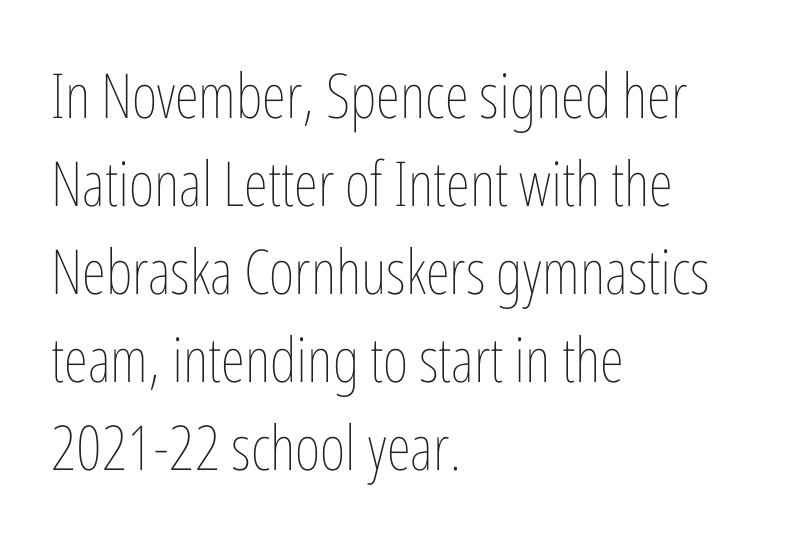
The typesetting does not lean heavy: it is not bold. Is the letter spacing exaggerated? No — it looks like the ordinary default. Only glyphs here, with clear space below each row. The compositor pushed each line to the left boundary. Honestly, the row spacing looks completely unremarkable. This sample uses an upright cut, with every glyph sitting square on the baseline.
